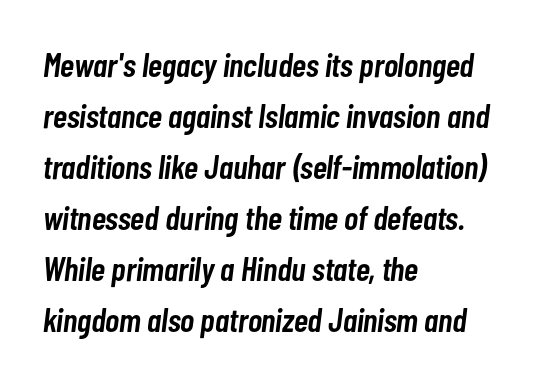
Honestly, there is no underline to notice here at all. Does the copy run flush right? No — it runs flush left. If you measured baseline to baseline, you'd find a middling distance. The whole block is typeset with a tilt.
